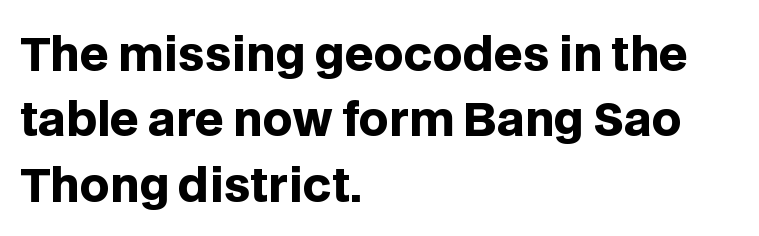
The image shows 46 px heavy sans-serif type, upright; set left-aligned, normal line spacing (1.42x), normal letter spacing, not underlined; low stroke contrast and a large x-height.
